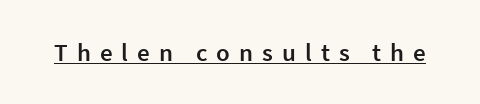
Q: Is the text bold? A: Semi-bold.
Q: Is the text italic (slanted)? A: No, it is upright.
Q: Is the text underlined? A: Yes.
Q: Is the spacing between letters normal or unusually wide? A: Unusually wide.
